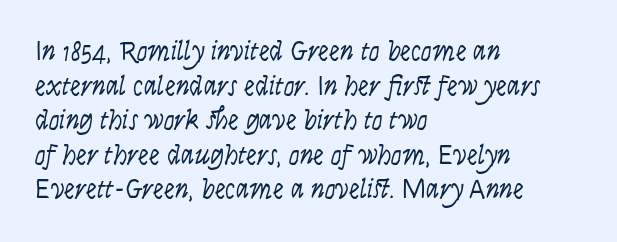
Q: Is the text bold? A: No.
Q: Is the text italic (slanted)? A: Yes, it leans right by about 9 degrees.
Q: Is the text underlined? A: No.
Q: How is the paragraph aligned? A: Left-aligned.
Q: Is the spacing between letters normal or unusually wide? A: Normal.
Q: Is the spacing between lines tight, normal or loose? A: Normal.
